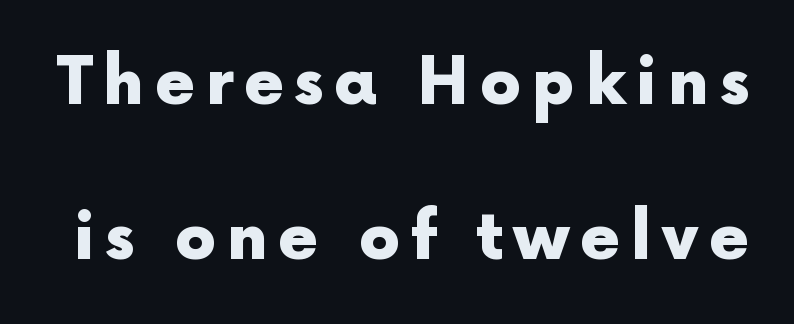
The image shows 65 px heavy sans-serif type, upright; set loose line spacing (2.38x), not underlined; a medium x-height.
